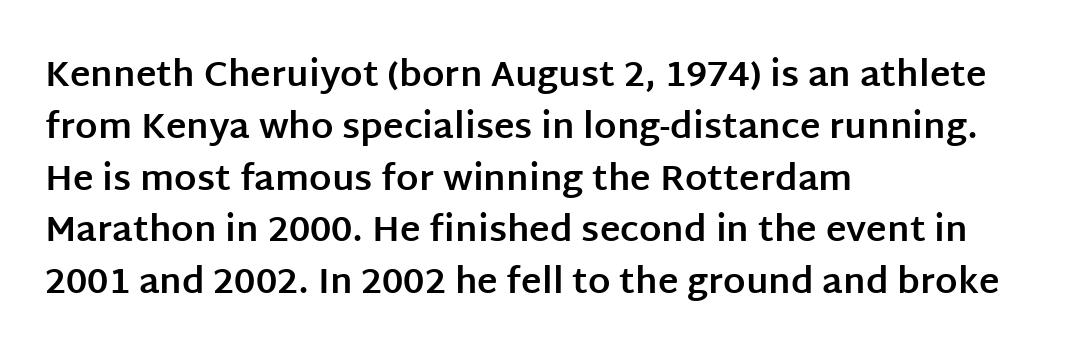
The image shows 35 px bold sans-serif type, upright; set left-aligned, normal line spacing (1.48x), normal letter spacing, not underlined; low stroke contrast and a large x-height.
